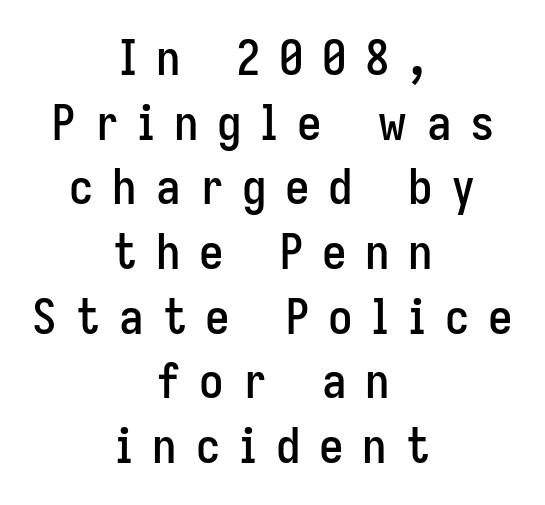
The image shows 49 px condensed sans-serif type, upright; set centered, normal line spacing (1.32x), unusually wide letter spacing (+0.38 em), not underlined; low stroke contrast and a medium x-height.
